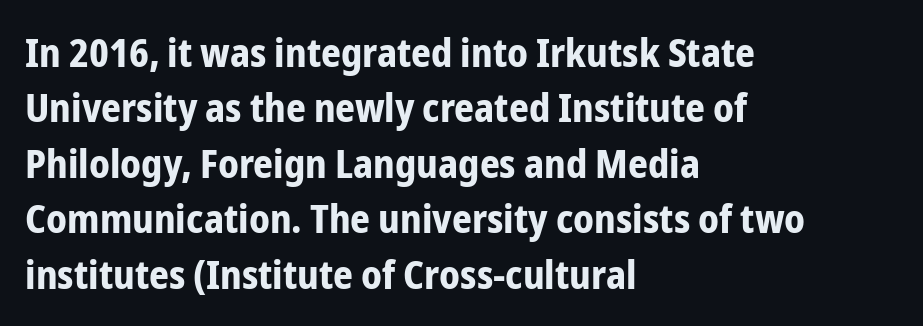
Q: Is the text bold? A: Yes.
Q: Is the text italic (slanted)? A: No, it is upright.
Q: Is the typeface a serif or a sans-serif typeface? A: Sans-serif.
Q: Is the text underlined? A: No.
Q: How is the paragraph aligned? A: Left-aligned.
Q: Is the spacing between letters normal or unusually wide? A: Normal.
Q: Is the spacing between lines tight, normal or loose? A: Normal.
Q: Width (condensed, normal, or wide)? A: Condensed.
Q: Stroke contrast? A: Low.
Q: x-height? A: Medium.
Q: Monospaced? A: No.
